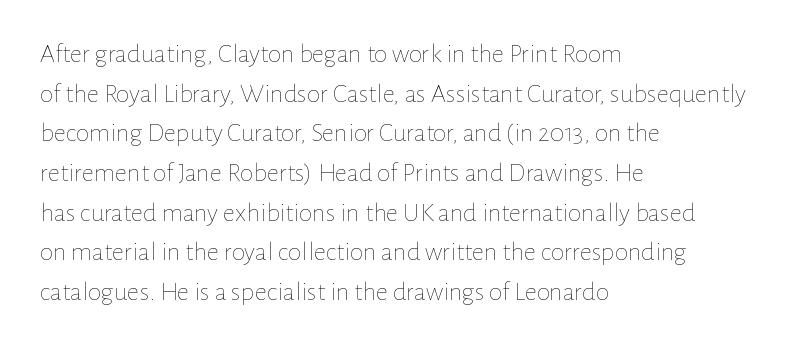
{"italic": "no", "bold": "no", "underline": "no", "align": "left", "line_spacing": "normal", "line_spacing_ratio": 1.47, "letter_spacing": "normal", "letter_spacing_em": 0.0, "glyph_px": 27}
